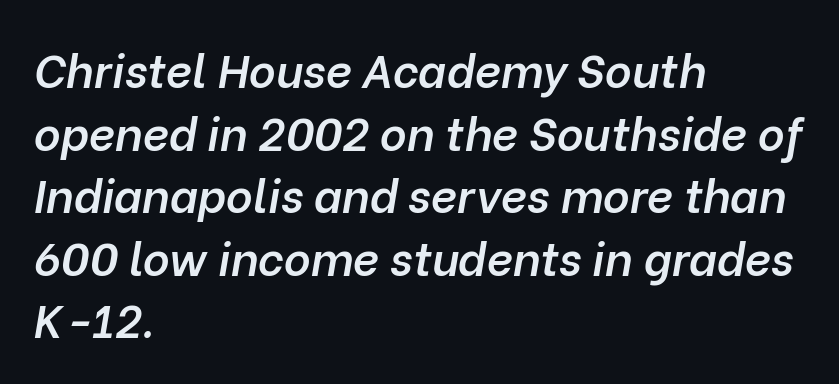
You could call the tracking neutral — neither tight nor loose. Every letter is mildly thick-stroked: semibold rather than bold. The passage shown is not underscored anywhere. Notice how the stems are inclined rather than vertical — that's the hallmark of italics. Teacher's note: observe the even left margin — that is flush-left alignment. Think of a printed novel: that variable character pitch is what you see here.
